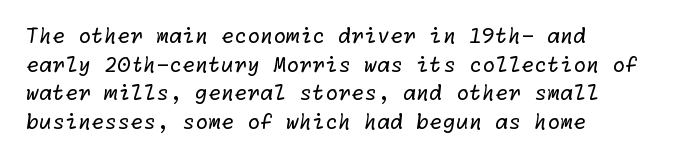
The image shows 21 px text type; set left-aligned, normal line spacing (1.36x), normal letter spacing, not underlined.
